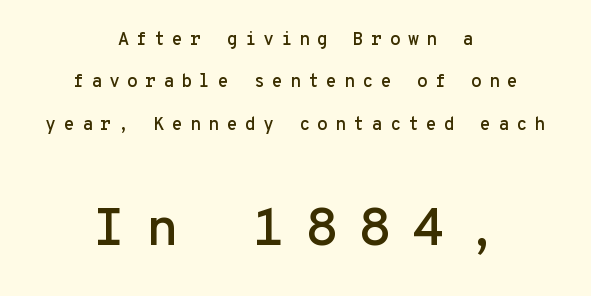
{"serif": "no", "italic": "no", "width": "normal", "stroke_contrast": "low", "x_height": "medium", "monospaced": "yes", "underline": "no", "align": "center", "line_spacing": "loose", "line_spacing_ratio": 2.35, "letter_spacing": "wide", "letter_spacing_em": 0.39, "larger_block": "second", "size_ratio": 2.94, "glyph_px": 53}
